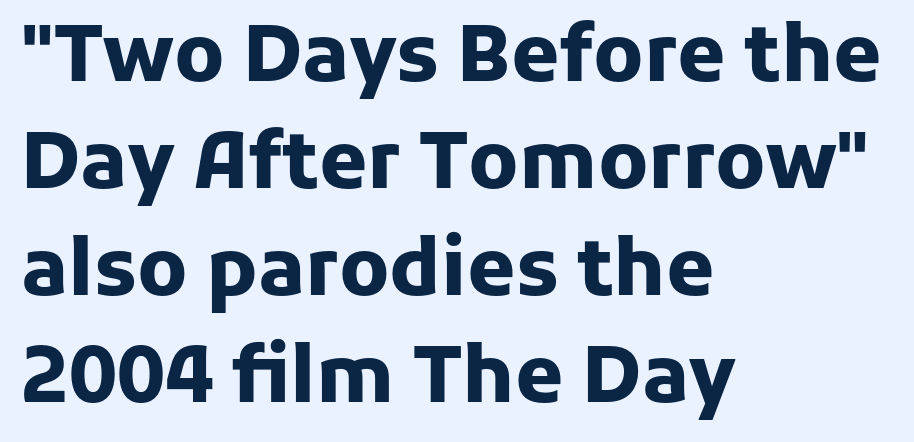
The image shows 78 px heavy sans-serif type, upright; set left-aligned, normal line spacing (1.37x), normal letter spacing, not underlined; low stroke contrast and a medium x-height.
